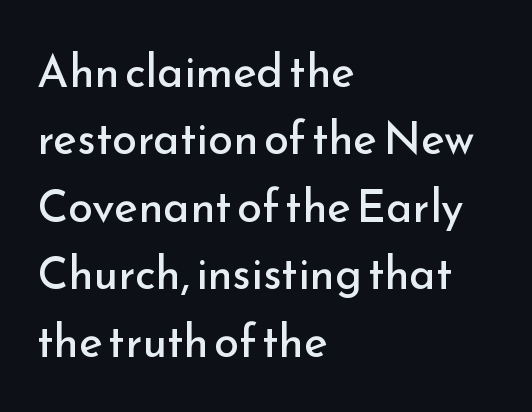
{"serif": "no", "italic": "no", "bold": "no", "weight": "regular", "width": "normal", "stroke_contrast": "low", "x_height": "small", "monospaced": "no", "underline": "no", "align": "left", "line_spacing": "normal", "line_spacing_ratio": 1.5, "letter_spacing": "normal", "letter_spacing_em": 0.0, "glyph_px": 45}
